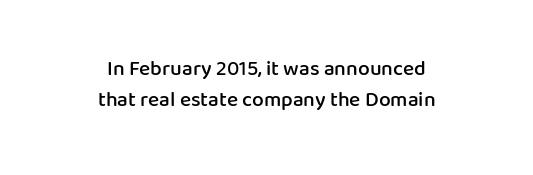
Q: Is the text bold? A: Semi-bold.
Q: Is the text italic (slanted)? A: No, it is upright.
Q: Is the text underlined? A: No.
Q: How is the paragraph aligned? A: Centered.
Q: Is the spacing between letters normal or unusually wide? A: Normal.
Q: Is the spacing between lines tight, normal or loose? A: Normal.
